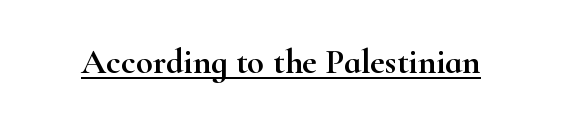
{"serif": "yes", "italic": "no", "width": "wide", "stroke_contrast": "high", "x_height": "small", "monospaced": "no", "underline": "yes", "letter_spacing": "normal", "letter_spacing_em": 0.0, "glyph_px": 35}
